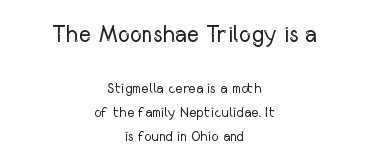
{"italic": "no", "bold": "no", "underline": "no", "align": "center", "line_spacing_ratio": 1.72, "letter_spacing": "normal", "letter_spacing_em": 0.0, "larger_block": "first", "size_ratio": 1.64, "glyph_px": 23}
